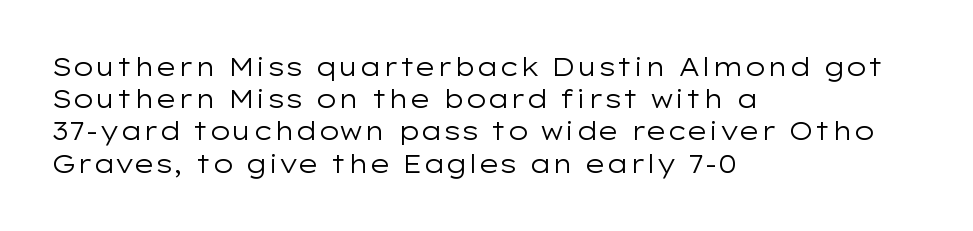
Q: Is the text bold? A: No.
Q: Is the text italic (slanted)? A: No, it is upright.
Q: Is the text underlined? A: No.
Q: How is the paragraph aligned? A: Left-aligned.
Q: Is the spacing between letters normal or unusually wide? A: Normal.
Q: Is the spacing between lines tight, normal or loose? A: Normal.
